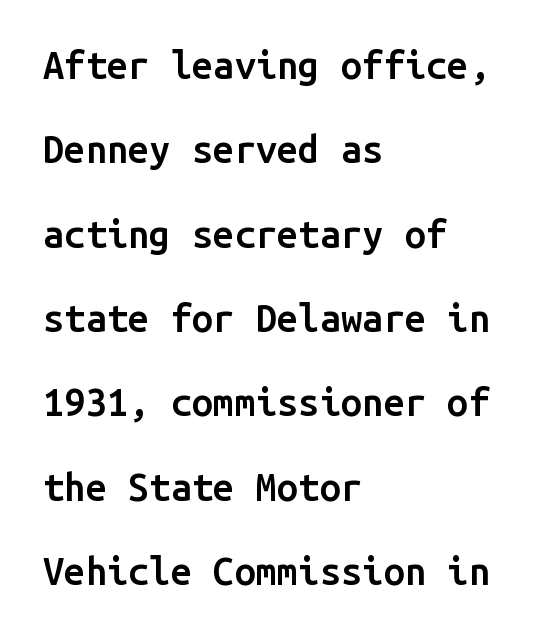
Are there feet on the stems? There aren't — it's a sans. Italic: no, the glyphs are upright roman. Anything drawn beneath the words? Only blank space. Quick note: interline space is abundant.
